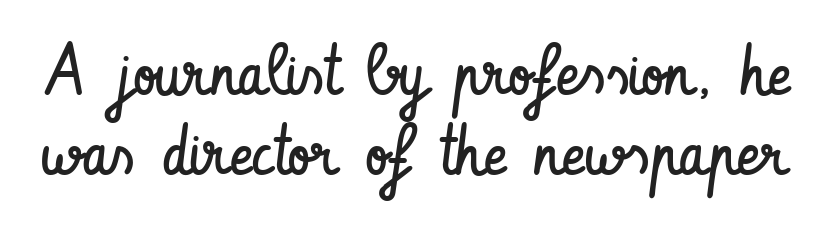
Q: Is the text bold? A: No.
Q: Is the text italic (slanted)? A: No, it is upright.
Q: Is the typeface a serif or a sans-serif typeface? A: Sans-serif.
Q: Is the text underlined? A: No.
Q: Is the spacing between letters normal or unusually wide? A: Normal.
Q: Is the spacing between lines tight, normal or loose? A: Tight.
Q: Width (condensed, normal, or wide)? A: Condensed.
Q: Stroke contrast? A: Low.
Q: x-height? A: Small.
Q: Monospaced? A: No.
